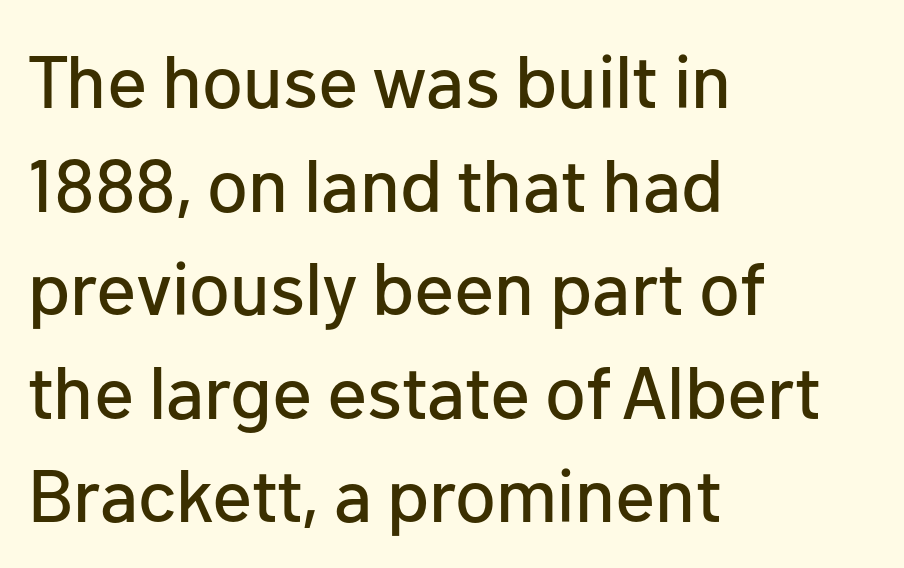
The image shows 74 px sans-serif type, upright; set left-aligned, normal line spacing (1.4x), normal letter spacing, not underlined; low stroke contrast and a medium x-height.
